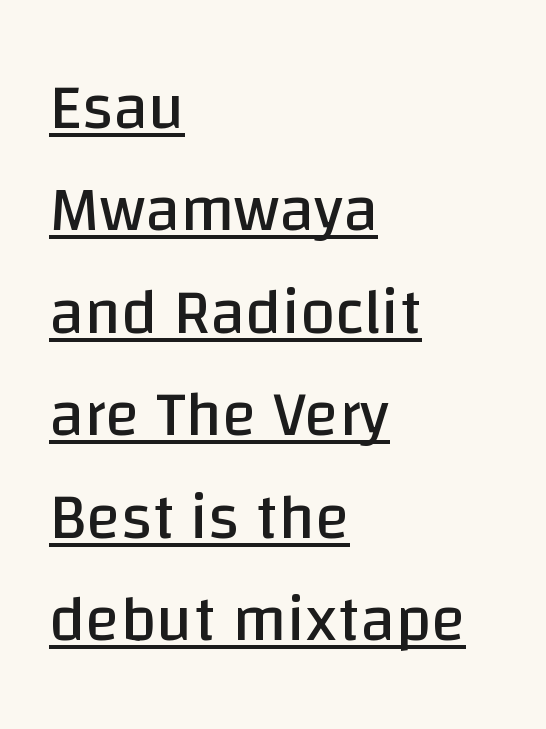
The image shows 64 px regular-weight sans-serif type, upright; set left-aligned, normal line spacing (1.6x), normal letter spacing, underlined; low stroke contrast and a large x-height.
